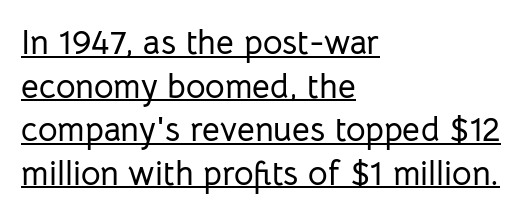
{"serif": "no", "italic": "no", "width": "normal", "stroke_contrast": "low", "x_height": "medium", "monospaced": "no", "underline": "yes", "align": "left", "line_spacing": "normal", "line_spacing_ratio": 1.28, "letter_spacing": "normal", "letter_spacing_em": 0.0, "glyph_px": 34}
